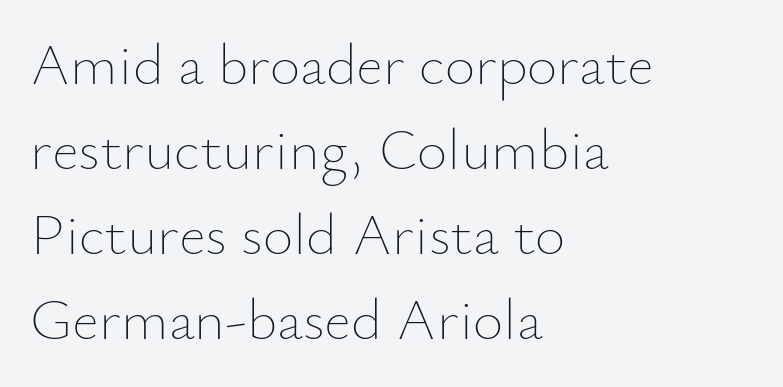
A typesetter would mark this as roman, not italic. No heavy texture on the line: the type isn't bold. The space beneath each line is pristine and unruled. Notice how the passage keeps a crisp vertical edge on the left only. This block has exactly the height ordinary leading produces.
